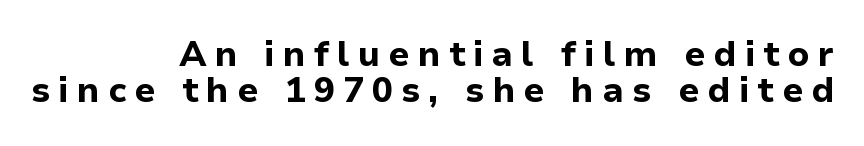
{"serif": "no", "italic": "no", "bold": "yes", "weight": "bold", "width": "normal", "stroke_contrast": "low", "x_height": "medium", "monospaced": "no", "underline": "no", "align": "right", "line_spacing": "tight", "line_spacing_ratio": 1.03, "letter_spacing": "wide", "letter_spacing_em": 0.23, "glyph_px": 35}
